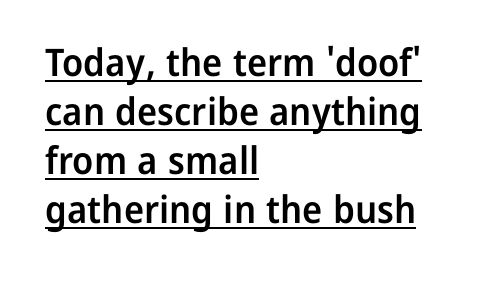
Q: Is the text bold? A: Semi-bold.
Q: Is the text italic (slanted)? A: No, it is upright.
Q: Is the typeface a serif or a sans-serif typeface? A: Sans-serif.
Q: Is the text underlined? A: Yes.
Q: How is the paragraph aligned? A: Left-aligned.
Q: Is the spacing between letters normal or unusually wide? A: Normal.
Q: Is the spacing between lines tight, normal or loose? A: Normal.
Q: Width (condensed, normal, or wide)? A: Normal.
Q: Stroke contrast? A: Low.
Q: x-height? A: Medium.
Q: Monospaced? A: No.
